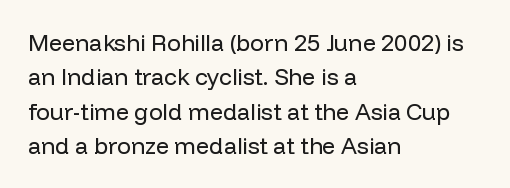
The image shows 23 px text type, upright; set left-aligned, normal line spacing (1.49x), normal letter spacing, not underlined.
